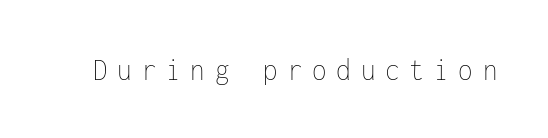
Q: Is the text bold? A: No.
Q: Is the text italic (slanted)? A: No, it is upright.
Q: Is the text underlined? A: No.
Q: Is the spacing between letters normal or unusually wide? A: Unusually wide.
Q: Width (condensed, normal, or wide)? A: Condensed.
Q: Stroke contrast? A: Low.
Q: x-height? A: Medium.
Q: Monospaced? A: Yes.
